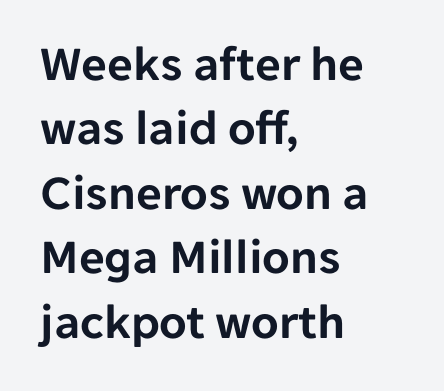
A typesetter would call this zero additional tracking. Serifs: no, the terminals of the letterforms are clean. This sample keeps an unexceptional amount of space between lines. Proportional: the letters do not fall into vertical columns. Bare-footed words on every line. The paragraph shown leans on its left margin.
